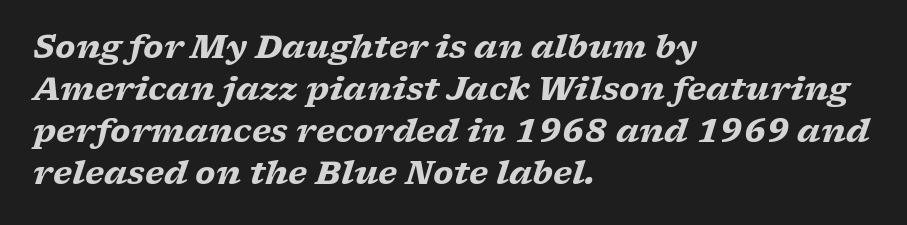
These lines sit exactly where default settings would place them. Typographic density is high because the face is bold. Underline: absent. This is oblique type, the kind used for emphasis or titles.
